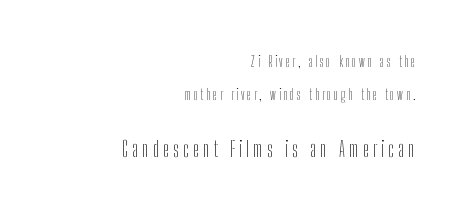
Q: Is the text bold? A: No.
Q: Is the text italic (slanted)? A: No, it is upright.
Q: Is the text underlined? A: No.
Q: How is the paragraph aligned? A: Right-aligned.
Q: Is the spacing between lines tight, normal or loose? A: Loose.
Q: Which block of text is set in a larger size, the first (top) or the second (bottom)? A: The second (bottom) one.
